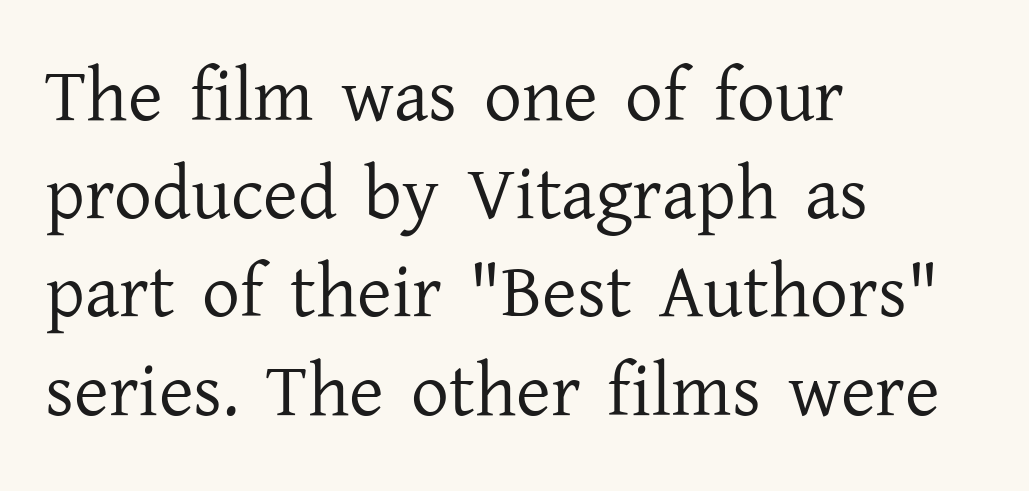
The image shows 75 px regular-weight serif type, upright; set left-aligned, normal line spacing (1.31x), normal letter spacing, not underlined; low stroke contrast and a medium x-height.
